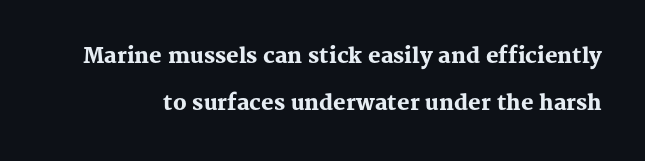
Q: Is the text bold? A: Yes.
Q: Is the text italic (slanted)? A: No, it is upright.
Q: Is the text underlined? A: No.
Q: Is the spacing between letters normal or unusually wide? A: Normal.
Q: Is the spacing between lines tight, normal or loose? A: Loose.
